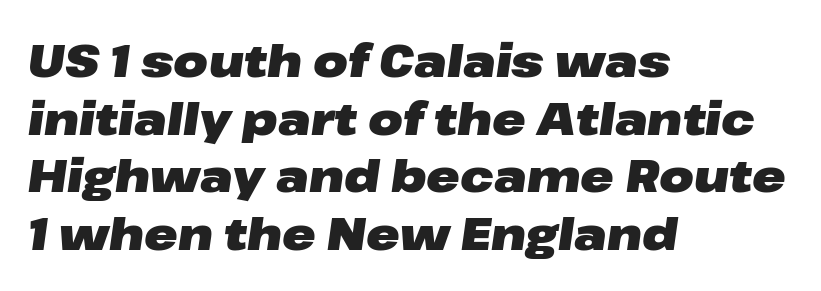
The strokes are fattened all the way to bold. The lines sit at an ordinary, default distance from one another. This is oblique type, the kind used for emphasis or titles. Check under the words: just untouched page.
